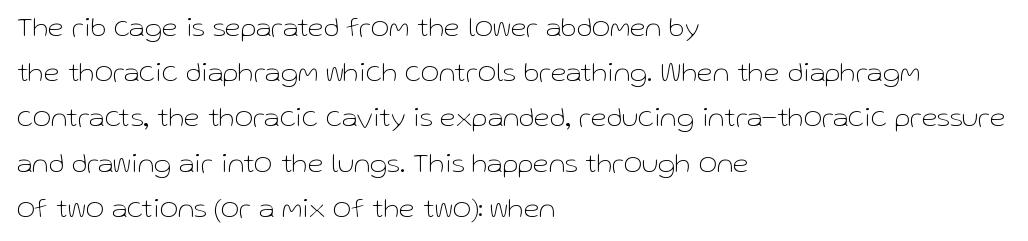
Q: Is the text bold? A: No.
Q: Is the text italic (slanted)? A: No, it is upright.
Q: Is the typeface a serif or a sans-serif typeface? A: Sans-serif.
Q: Is the text underlined? A: No.
Q: How is the paragraph aligned? A: Left-aligned.
Q: Is the spacing between letters normal or unusually wide? A: Normal.
Q: Is the spacing between lines tight, normal or loose? A: Normal.
Q: Width (condensed, normal, or wide)? A: Normal.
Q: Stroke contrast? A: Low.
Q: x-height? A: Medium.
Q: Monospaced? A: No.
